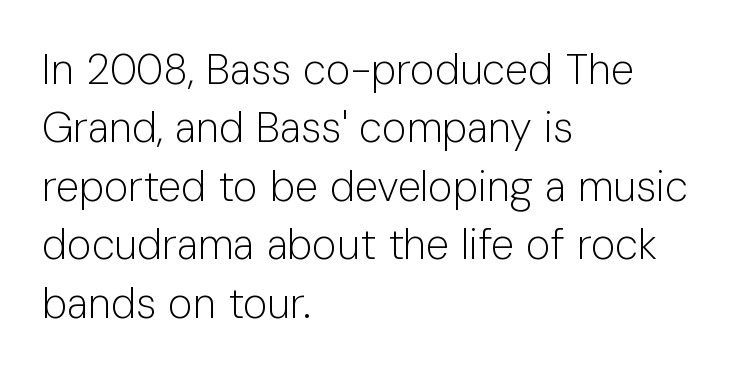
{"serif": "no", "italic": "no", "bold": "no", "weight": "light", "width": "normal", "stroke_contrast": "low", "x_height": "medium", "monospaced": "no", "underline": "no", "align": "left", "line_spacing": "normal", "line_spacing_ratio": 1.39, "letter_spacing": "normal", "letter_spacing_em": 0.0, "glyph_px": 42}
